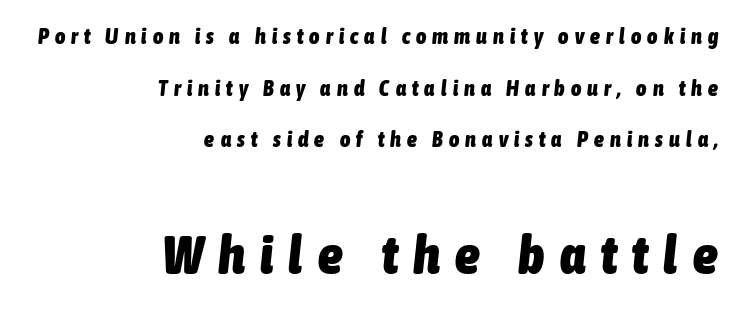
Q: Is the text bold? A: Yes.
Q: Is the text italic (slanted)? A: Yes, it leans right by about 6 degrees.
Q: Is the text underlined? A: No.
Q: How is the paragraph aligned? A: Right-aligned.
Q: Is the spacing between letters normal or unusually wide? A: Unusually wide.
Q: Is the spacing between lines tight, normal or loose? A: Loose.
Q: Which block of text is set in a larger size, the first (top) or the second (bottom)? A: The second (bottom) one.
Q: Width (condensed, normal, or wide)? A: Condensed.
Q: Stroke contrast? A: Low.
Q: x-height? A: Medium.
Q: Monospaced? A: No.
